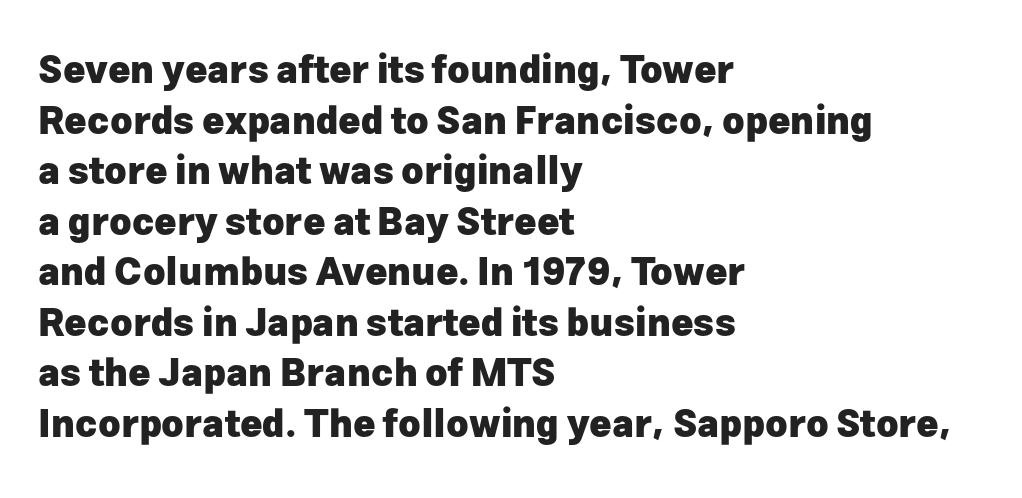
Q: Is the text bold? A: Yes.
Q: Is the text italic (slanted)? A: No, it is upright.
Q: Is the typeface a serif or a sans-serif typeface? A: Sans-serif.
Q: Is the text underlined? A: No.
Q: How is the paragraph aligned? A: Left-aligned.
Q: Is the spacing between letters normal or unusually wide? A: Normal.
Q: Is the spacing between lines tight, normal or loose? A: Normal.
Q: Width (condensed, normal, or wide)? A: Normal.
Q: Stroke contrast? A: Low.
Q: x-height? A: Medium.
Q: Monospaced? A: No.
